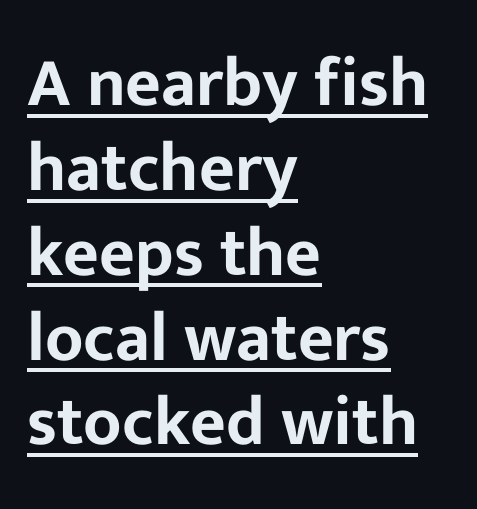
The image shows 69 px sans-serif type, upright; set left-aligned, line spacing 1.23x, normal letter spacing, underlined; low stroke contrast and a medium x-height.
